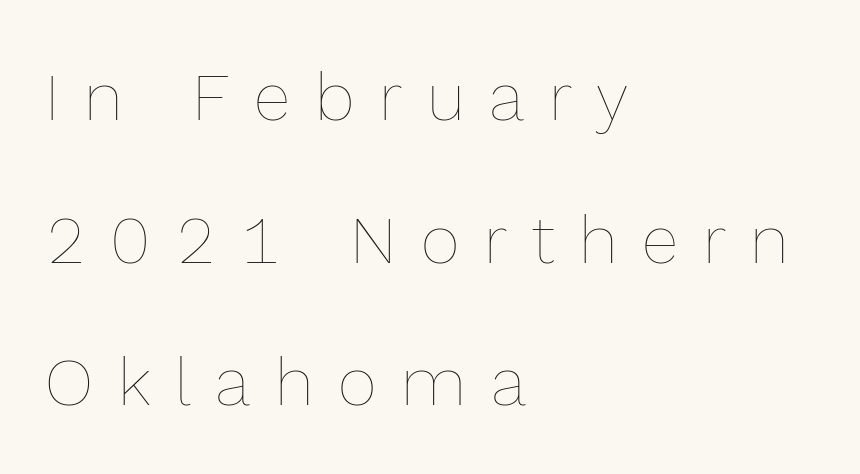
{"italic": "no", "bold": "no", "weight": "thin", "width": "normal", "x_height": "medium", "monospaced": "no", "underline": "no", "align": "left", "line_spacing": "loose", "line_spacing_ratio": 2.13, "letter_spacing": "wide", "letter_spacing_em": 0.37, "glyph_px": 67}
